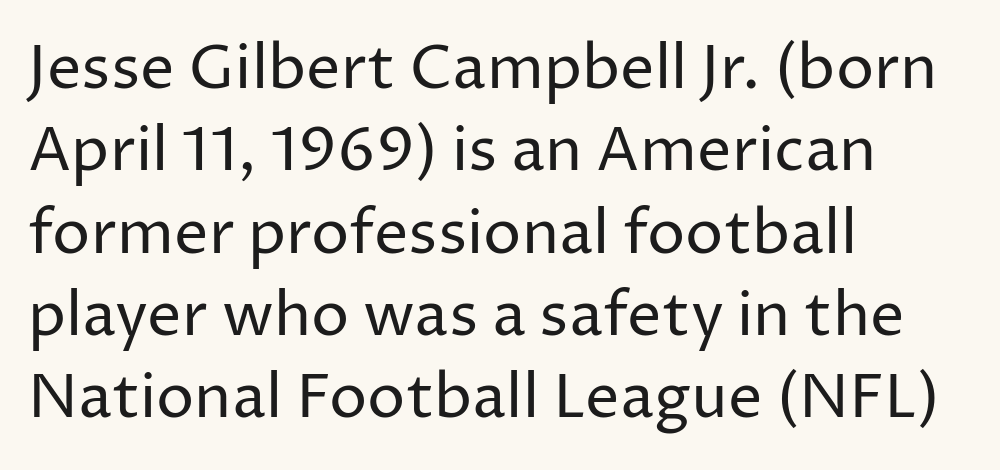
No word sits above an underline. The rendering uses a moderate line-height, typical for paragraphs. Visually the block forms a straight wall on the left and a jagged coastline on the right. Do the characters align in a grid? No, the font is proportional. Upright lettering throughout. Does extra space separate the letters? No, they use regular spacing.
